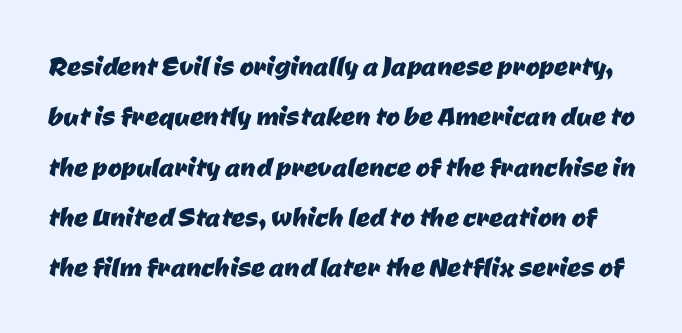
{"serif": "no", "width": "normal", "stroke_contrast": "low", "x_height": "medium", "monospaced": "no", "underline": "no", "line_spacing": "normal", "line_spacing_ratio": 1.48, "letter_spacing": "normal", "letter_spacing_em": 0.0, "glyph_px": 34}
